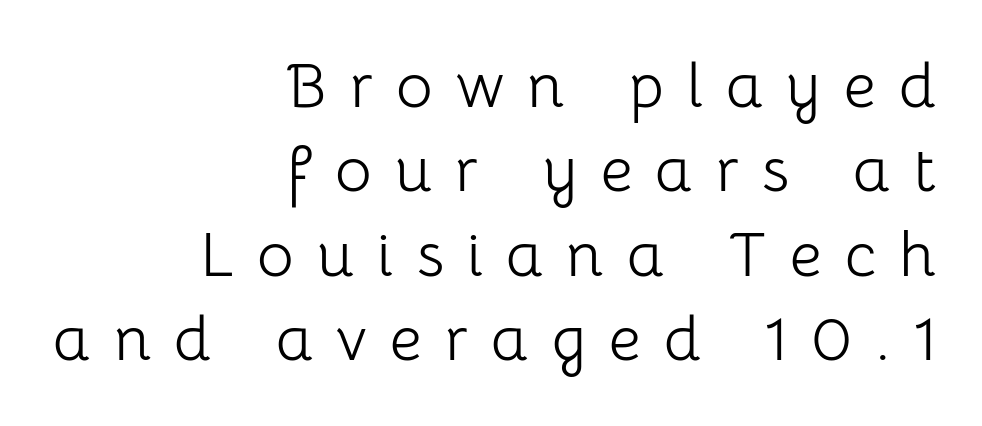
The image shows 63 px light sans-serif type, upright; set right-aligned, normal line spacing (1.34x), unusually wide letter spacing (+0.37 em), not underlined; low stroke contrast and a medium x-height.
